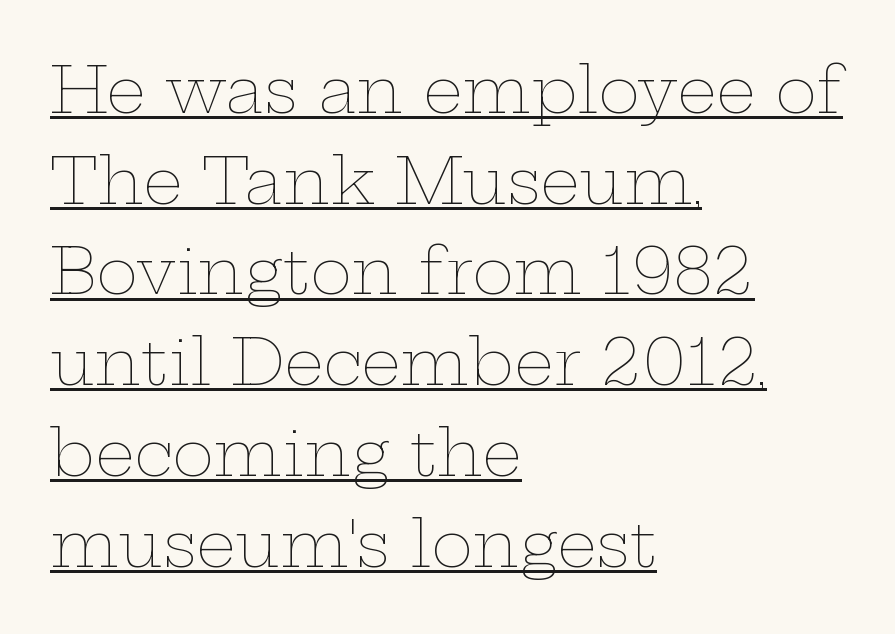
{"italic": "no", "bold": "no", "weight": "thin", "width": "wide", "stroke_contrast": "low", "x_height": "medium", "monospaced": "no", "underline": "yes", "align": "left", "line_spacing": "normal", "line_spacing_ratio": 1.44, "letter_spacing": "normal", "letter_spacing_em": 0.0, "glyph_px": 63}
